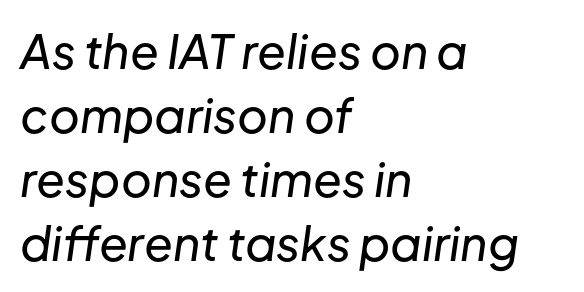
The image shows 47 px text type, italic (leaning right); set left-aligned, normal line spacing (1.36x), normal letter spacing, not underlined; low stroke contrast and a medium x-height.
